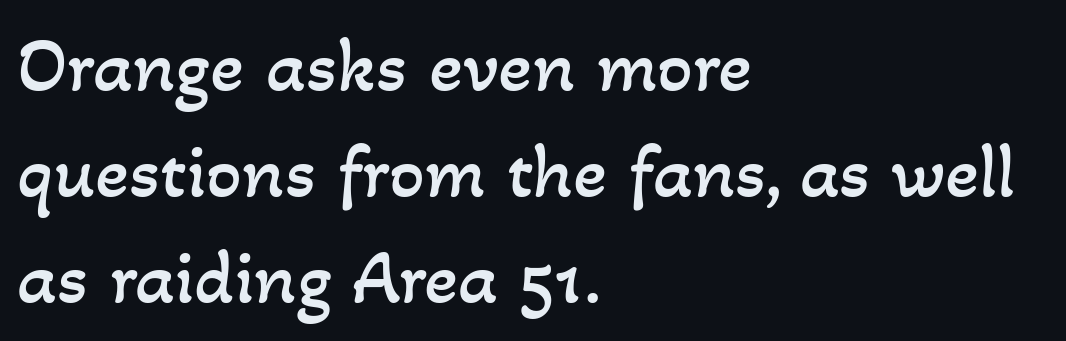
The image shows 79 px regular-weight type; set left-aligned, normal line spacing (1.34x), normal letter spacing, not underlined; low stroke contrast and a small x-height.
